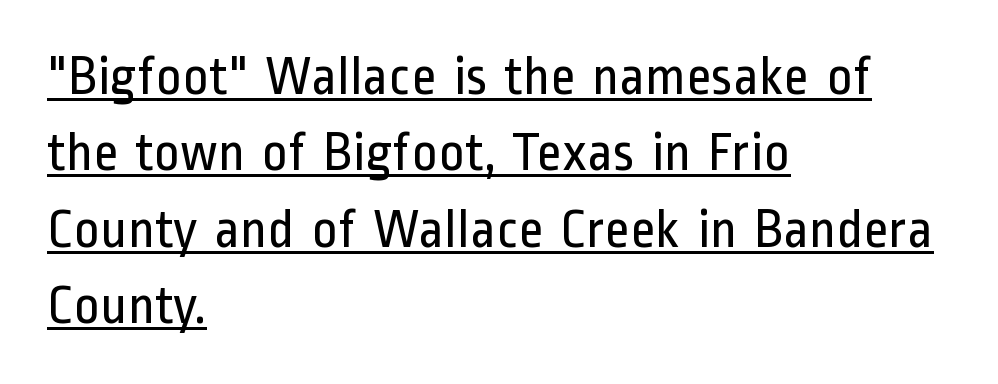
Q: Is the text bold? A: No.
Q: Is the text italic (slanted)? A: No, it is upright.
Q: Is the typeface a serif or a sans-serif typeface? A: Sans-serif.
Q: Is the text underlined? A: Yes.
Q: How is the paragraph aligned? A: Left-aligned.
Q: Is the spacing between letters normal or unusually wide? A: Normal.
Q: Is the spacing between lines tight, normal or loose? A: Normal.
Q: Width (condensed, normal, or wide)? A: Condensed.
Q: Stroke contrast? A: Low.
Q: x-height? A: Medium.
Q: Monospaced? A: No.
